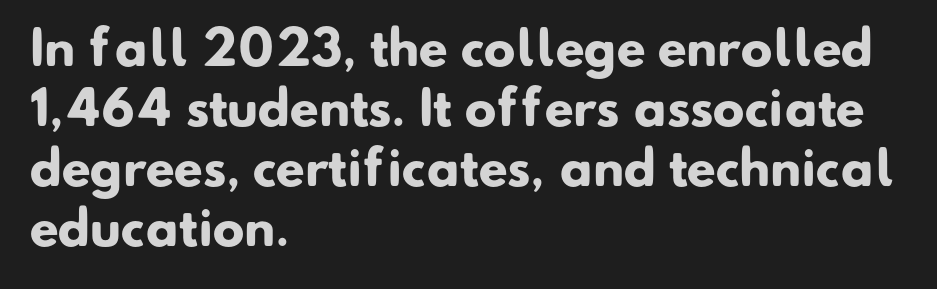
The image shows 47 px heavy sans-serif type; set left-aligned, normal line spacing (1.28x), normal letter spacing, not underlined; low stroke contrast and a small x-height.
